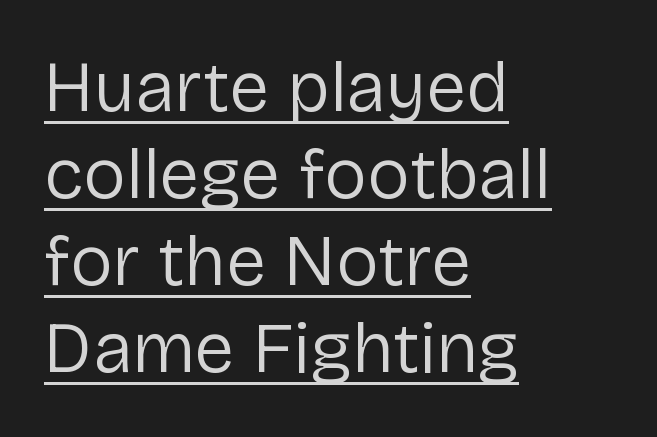
Q: Is the text bold? A: No.
Q: Is the text italic (slanted)? A: No, it is upright.
Q: Is the typeface a serif or a sans-serif typeface? A: Sans-serif.
Q: Is the text underlined? A: Yes.
Q: How is the paragraph aligned? A: Left-aligned.
Q: Is the spacing between letters normal or unusually wide? A: Normal.
Q: Width (condensed, normal, or wide)? A: Normal.
Q: Stroke contrast? A: Low.
Q: x-height? A: Medium.
Q: Monospaced? A: No.
